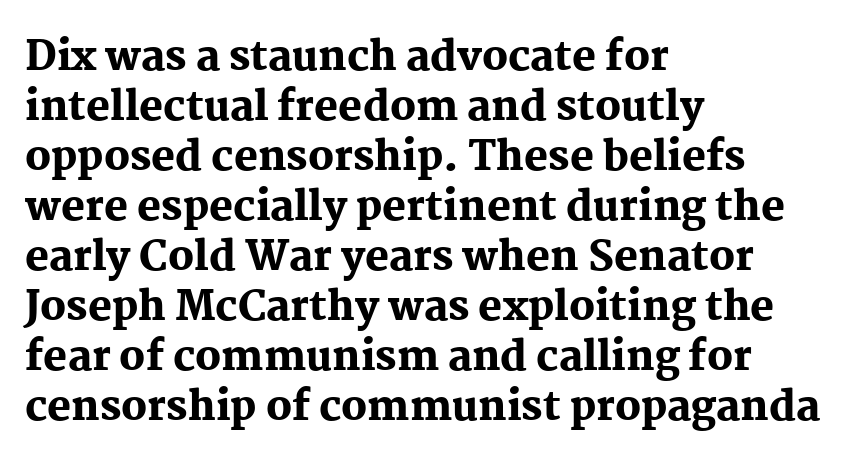
The sample has been set heavy, in full bold. The rendering uses a moderate line-height, typical for paragraphs. A typesetter would call this proportional, since set widths differ per character. Standard letterfit; no display-style spreading of the glyphs. One-word summary of the alignment: left. Upright lettering throughout.
